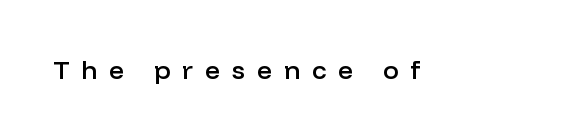
Italic? Not at all — the glyphs are vertical. Underline: absent. Each glyph is drawn with semibold strokes, heavier than normal yet not fully bold. Words appear elongated and porous because spacing is wide.
